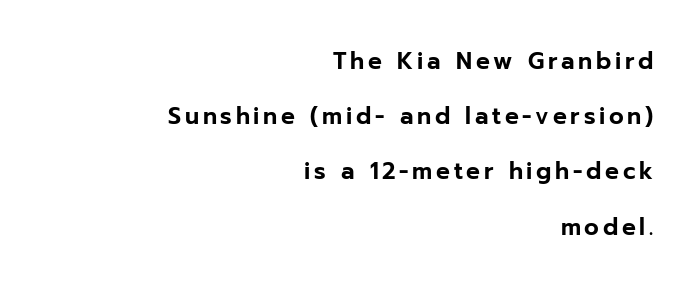
The image shows 23 px text type, upright; set right-aligned, loose line spacing (2.4x), not underlined.
